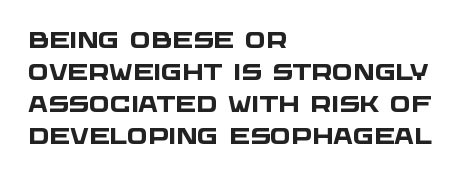
Q: Is the text bold? A: Yes.
Q: Is the text underlined? A: No.
Q: How is the paragraph aligned? A: Left-aligned.
Q: Is the spacing between letters normal or unusually wide? A: Normal.
Q: Is the spacing between lines tight, normal or loose? A: Normal.
